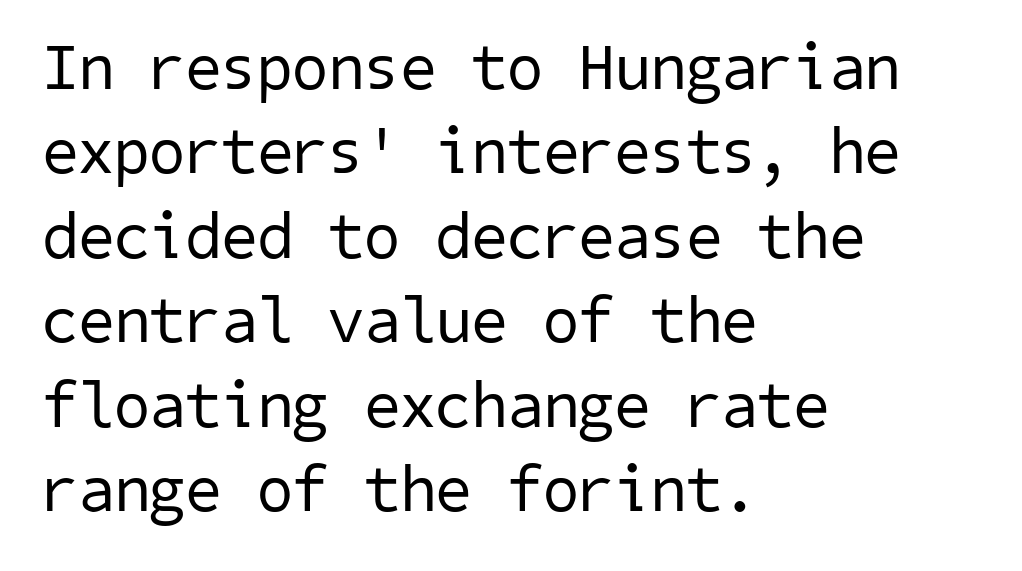
The image shows 65 px regular-weight sans-serif type; set left-aligned, normal line spacing (1.3x), normal letter spacing, not underlined; low stroke contrast and a medium x-height.
